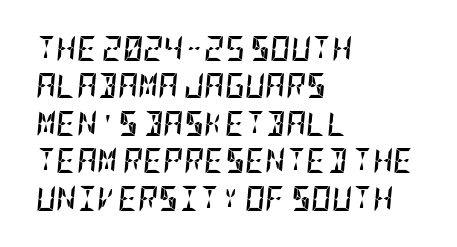
This sample is left-justified, so line endings fall wherever the words run out. The typesetting leans heavy: a genuine bold. Compared with typical body copy, the letter spacing here is the same. When letters slant like this, we call the style italic. Leading matches the norm, producing a regular column. Rule under the text: the space is simply empty.
